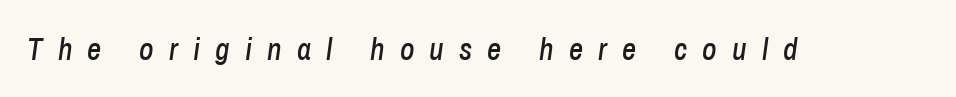
A typesetter would mark this as italic. Short note: letters widely spaced. Decoration check: the copy has no underline. Do the characters align in a grid? No, the font is proportional.
